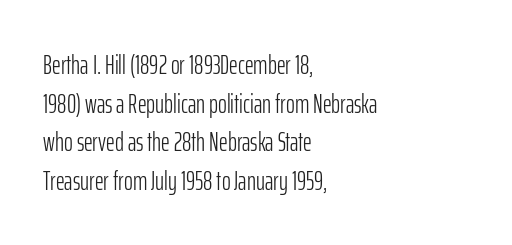
The image shows 27 px text type, upright; set left-aligned, normal line spacing (1.43x), normal letter spacing, not underlined.
